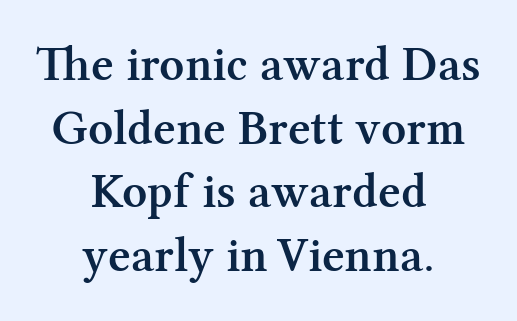
{"serif": "yes", "italic": "no", "bold": "semi", "weight": "semibold", "width": "normal", "stroke_contrast": "medium", "x_height": "medium", "monospaced": "no", "underline": "no", "align": "center", "line_spacing": "normal", "line_spacing_ratio": 1.3, "letter_spacing": "normal", "letter_spacing_em": 0.0, "glyph_px": 49}
